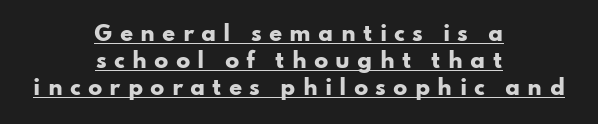
Q: Is the text bold? A: Yes.
Q: Is the text italic (slanted)? A: No, it is upright.
Q: Is the text underlined? A: Yes.
Q: How is the paragraph aligned? A: Centered.
Q: Is the spacing between letters normal or unusually wide? A: Unusually wide.
Q: Is the spacing between lines tight, normal or loose? A: Normal.
